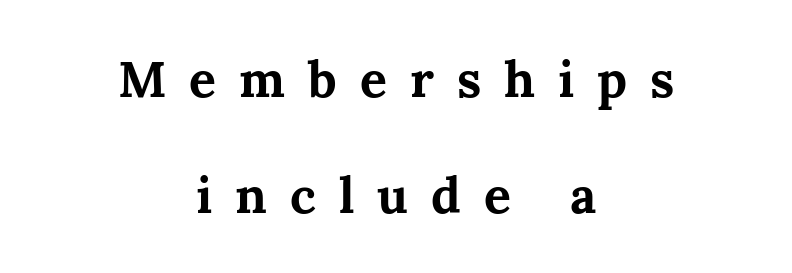
Q: Is the text bold? A: Yes.
Q: Is the text italic (slanted)? A: No, it is upright.
Q: Is the typeface a serif or a sans-serif typeface? A: Serif.
Q: Is the text underlined? A: No.
Q: How is the paragraph aligned? A: Centered.
Q: Is the spacing between letters normal or unusually wide? A: Unusually wide.
Q: Is the spacing between lines tight, normal or loose? A: Loose.
Q: Width (condensed, normal, or wide)? A: Normal.
Q: Stroke contrast? A: Medium.
Q: x-height? A: Medium.
Q: Monospaced? A: No.
